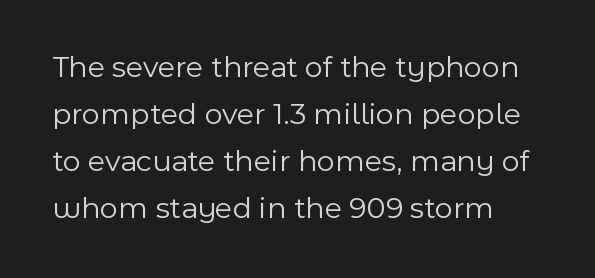
The image shows 31 px light sans-serif type, upright; set normal line spacing (1.52x), normal letter spacing, not underlined; a medium x-height.
